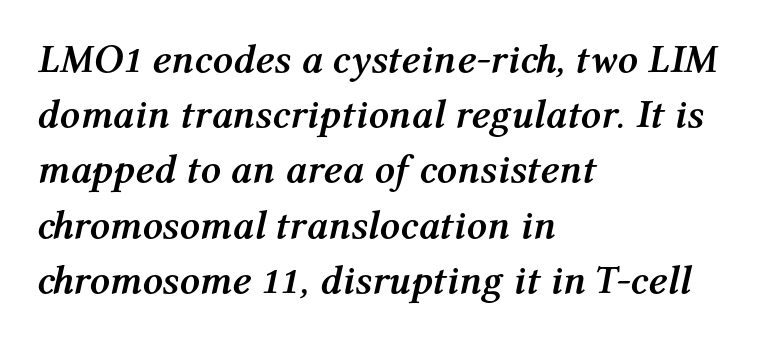
The image shows 40 px semibold type, italic (leaning right); set left-aligned, normal line spacing (1.38x), normal letter spacing, not underlined; medium stroke contrast and a medium x-height.
